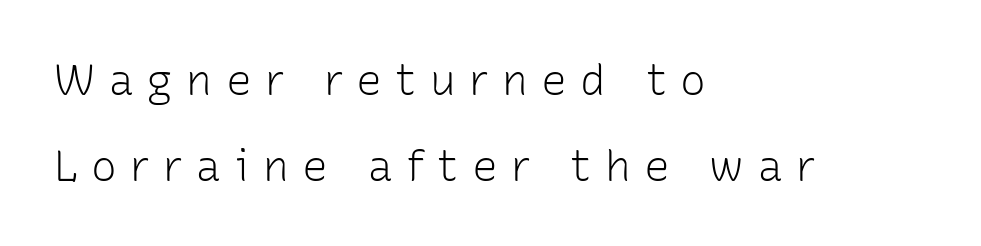
A sans-serif font was chosen for this passage. Here the designer chose a conventional face with non-uniform glyph widths. It's the straight-up-and-down kind of type. What stands out about the letter spacing? Its width — letters are far apart.
